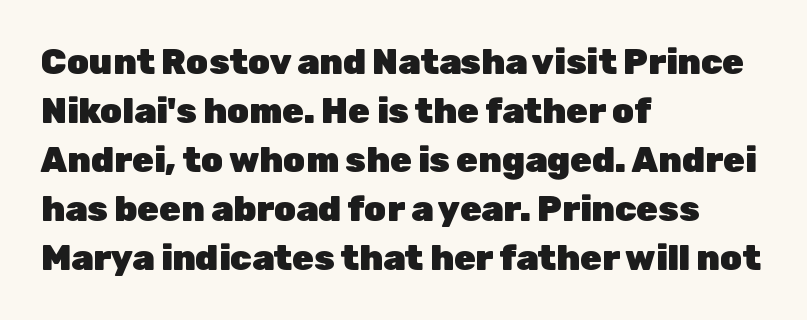
Note the varied advance widths — an 'i' is clearly narrower than an 'm'. Normally led — the rows are evenly, conventionally spaced. Notice how the stems are strictly vertical — no italics here. Beneath every word, the page is bare.
